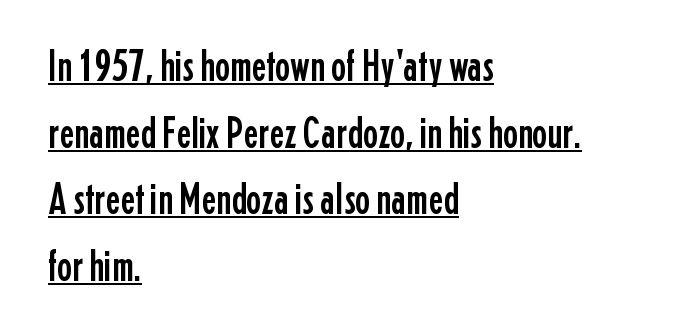
Q: Is the text italic (slanted)? A: No, it is upright.
Q: Is the typeface a serif or a sans-serif typeface? A: Sans-serif.
Q: Is the text underlined? A: Yes.
Q: How is the paragraph aligned? A: Left-aligned.
Q: Is the spacing between letters normal or unusually wide? A: Normal.
Q: Is the spacing between lines tight, normal or loose? A: Normal.
Q: Width (condensed, normal, or wide)? A: Condensed.
Q: Stroke contrast? A: Low.
Q: x-height? A: Medium.
Q: Monospaced? A: No.
